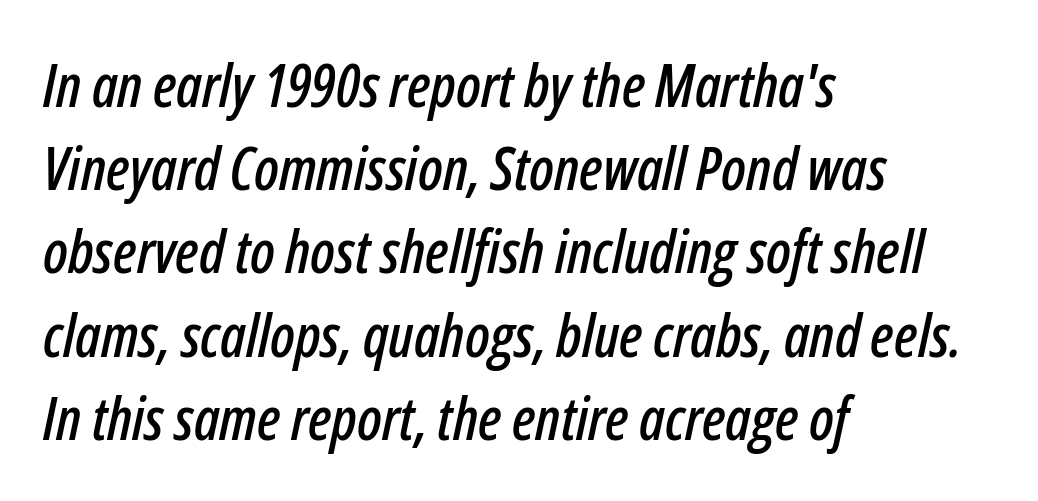
Style check: oblique. Whoever set this chose a conventional vertical rhythm. How are the letters spaced? Ordinarily, with no added tracking. The text block is weighted toward the left margin, trailing off unevenly rightward. These lines are rendered in a variable-pitch font.
